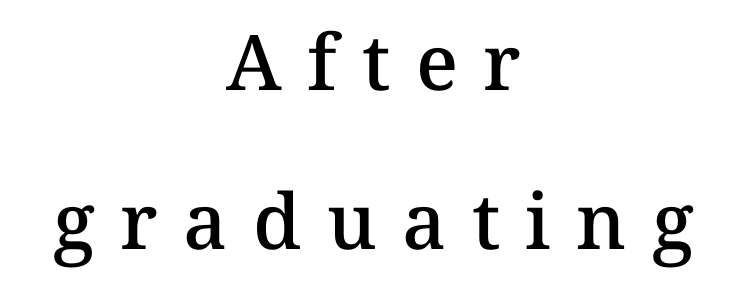
{"italic": "no", "bold": "semi", "weight": "semibold", "width": "normal", "stroke_contrast": "medium", "x_height": "medium", "monospaced": "no", "underline": "no", "align": "center", "line_spacing": "loose", "line_spacing_ratio": 2.06, "letter_spacing": "wide", "letter_spacing_em": 0.33, "glyph_px": 77}
